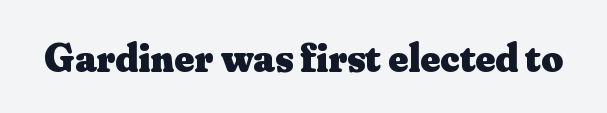
Q: Is the text bold? A: Yes.
Q: Is the text italic (slanted)? A: No, it is upright.
Q: Is the typeface a serif or a sans-serif typeface? A: Serif.
Q: Is the text underlined? A: No.
Q: Is the spacing between letters normal or unusually wide? A: Normal.
Q: Width (condensed, normal, or wide)? A: Normal.
Q: Stroke contrast? A: Medium.
Q: x-height? A: Small.
Q: Monospaced? A: No.
